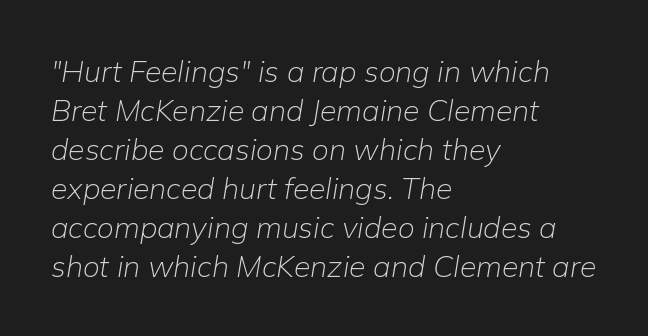
{"italic": "yes", "lean": "right", "slant_degrees": 9, "bold": "no", "weight": "light", "width": "normal", "stroke_contrast": "low", "x_height": "medium", "monospaced": "no", "underline": "no", "align": "left", "line_spacing": "normal", "line_spacing_ratio": 1.3, "letter_spacing": "normal", "letter_spacing_em": 0.0, "glyph_px": 30}
